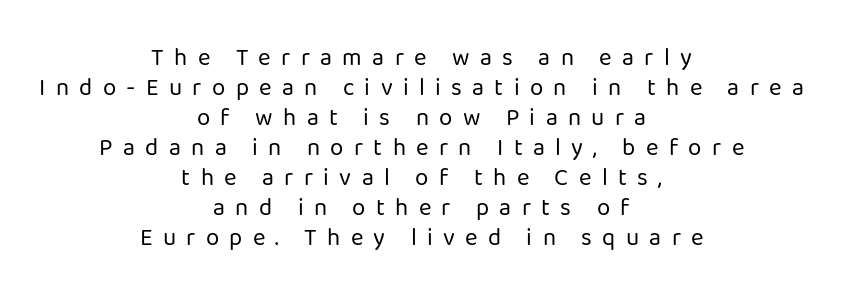
Q: Is the text bold? A: No.
Q: Is the text italic (slanted)? A: No, it is upright.
Q: Is the text underlined? A: No.
Q: How is the paragraph aligned? A: Centered.
Q: Is the spacing between letters normal or unusually wide? A: Unusually wide.
Q: Is the spacing between lines tight, normal or loose? A: Normal.
